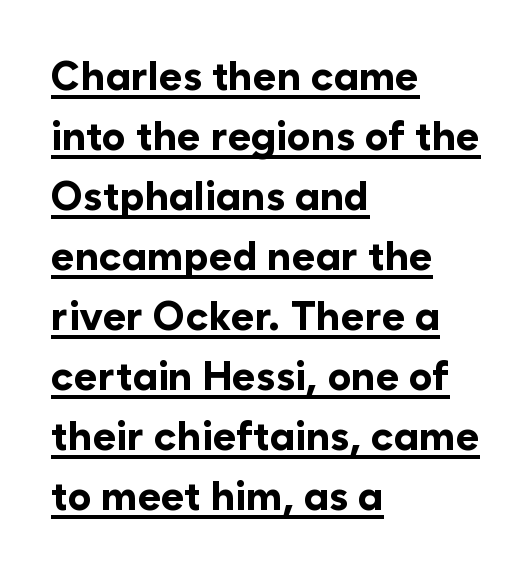
Q: Is the text bold? A: Yes.
Q: Is the text italic (slanted)? A: No, it is upright.
Q: Is the typeface a serif or a sans-serif typeface? A: Sans-serif.
Q: Is the text underlined? A: Yes.
Q: How is the paragraph aligned? A: Left-aligned.
Q: Is the spacing between letters normal or unusually wide? A: Normal.
Q: Is the spacing between lines tight, normal or loose? A: Normal.
Q: Width (condensed, normal, or wide)? A: Normal.
Q: Stroke contrast? A: Low.
Q: x-height? A: Medium.
Q: Monospaced? A: No.
